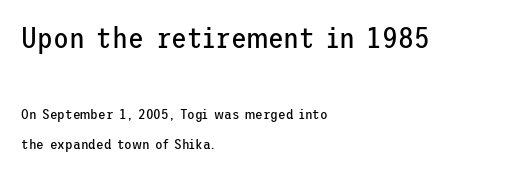
{"serif": "no", "italic": "no", "bold": "no", "weight": "regular", "width": "normal", "stroke_contrast": "low", "x_height": "medium", "underline": "no", "align": "left", "line_spacing": "loose", "line_spacing_ratio": 2.13, "letter_spacing": "normal", "letter_spacing_em": 0.0, "larger_block": "first", "size_ratio": 2.07, "glyph_px": 29}
